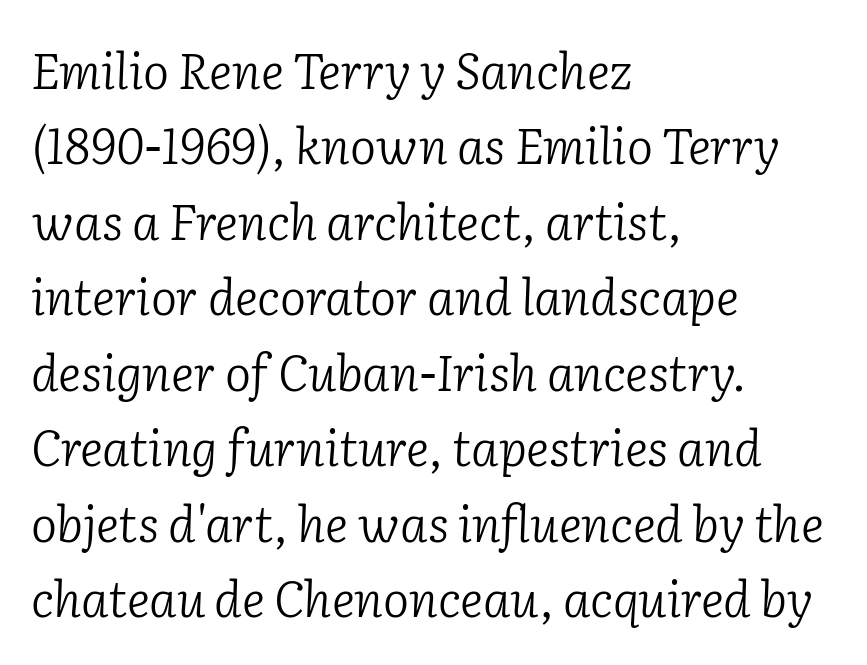
Q: Is the text bold? A: No.
Q: Is the text italic (slanted)? A: Yes, it leans right by about 2 degrees.
Q: Is the typeface a serif or a sans-serif typeface? A: Serif.
Q: Is the text underlined? A: No.
Q: How is the paragraph aligned? A: Left-aligned.
Q: Is the spacing between letters normal or unusually wide? A: Normal.
Q: Is the spacing between lines tight, normal or loose? A: Normal.
Q: Width (condensed, normal, or wide)? A: Normal.
Q: Stroke contrast? A: Low.
Q: x-height? A: Medium.
Q: Monospaced? A: No.
